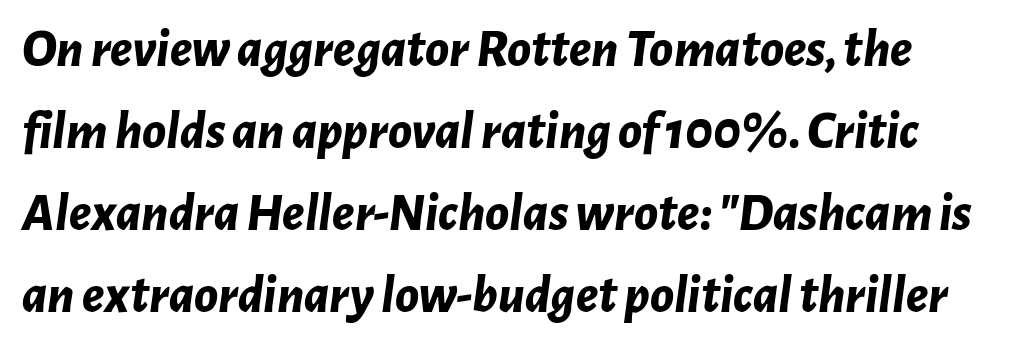
Q: Is the text bold? A: Yes.
Q: Is the text italic (slanted)? A: Yes, it leans right by about 7 degrees.
Q: Is the text underlined? A: No.
Q: Is the spacing between letters normal or unusually wide? A: Normal.
Q: Is the spacing between lines tight, normal or loose? A: Normal.
Q: Width (condensed, normal, or wide)? A: Normal.
Q: Stroke contrast? A: Low.
Q: x-height? A: Medium.
Q: Monospaced? A: No.
